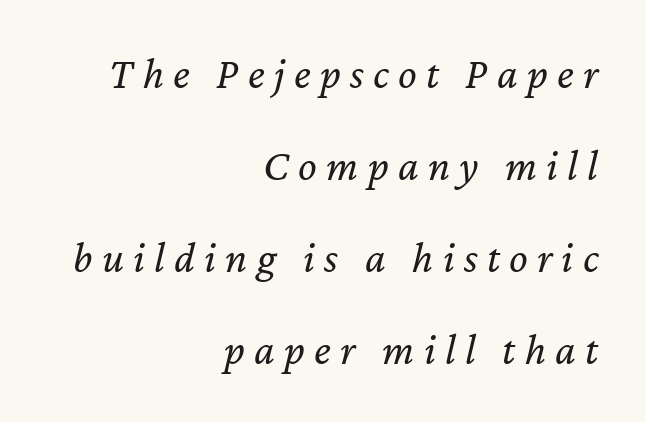
Character widths vary here, with narrow letters taking less room than wide ones. Quick note: underline off. Leftover space on each line is placed entirely before the opening word. Each new line begins a long way beneath the previous one. Each word looks stretched out because of the extra space between its letters. Summary of weight: not heavy and not bold.
